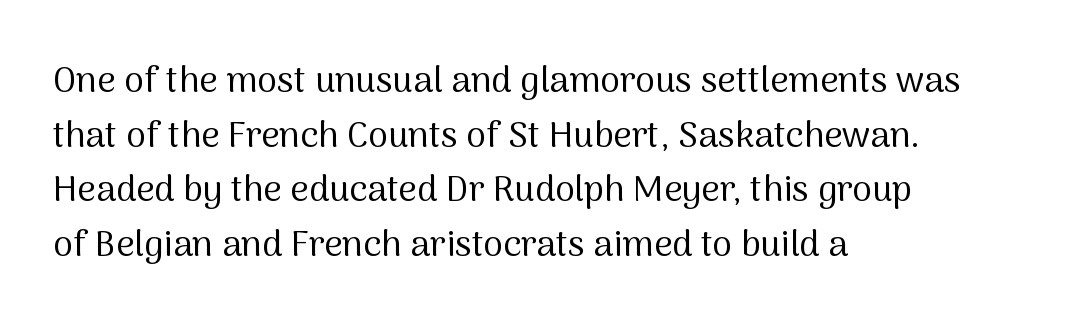
This sample uses plain, unmodified letter spacing. Compared with typical paragraphs, the rows here are spaced about the same. Reading down the block, your eye returns to a fixed left position each line. Italic? Not at all — the glyphs are vertical. These lines are composed in type without serifs.
